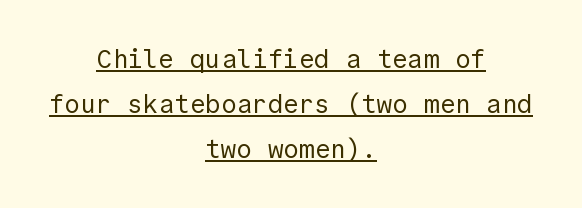
The image shows 26 px text type, upright; set centered, line spacing 1.73x, normal letter spacing, underlined.
